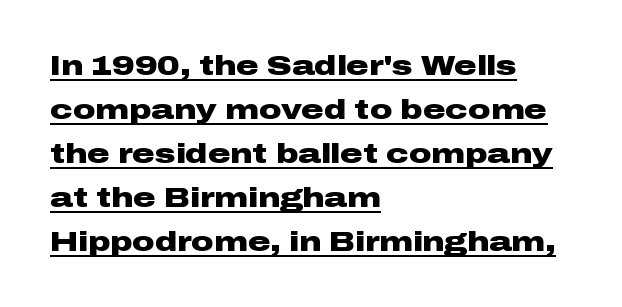
{"serif": "no", "italic": "no", "bold": "yes", "weight": "heavy", "width": "wide", "stroke_contrast": "low", "x_height": "medium", "monospaced": "no", "underline": "yes", "align": "left", "line_spacing": "normal", "line_spacing_ratio": 1.57, "letter_spacing": "normal", "letter_spacing_em": 0.0, "glyph_px": 28}
